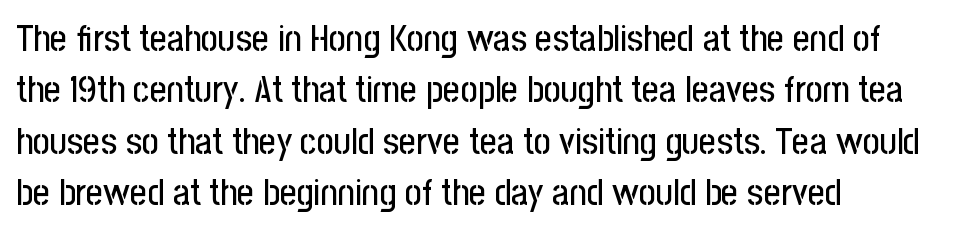
Here the glyphs are tracked normally, forming tight word shapes. When letters stand straight like this, we call the style roman or upright. The glyphs are unaccompanied by any horizontal stroke below them. Does the type have serifs? No, each stem ends abruptly. A typesetter would call this proportional, since set widths differ per character. Compared with a centered layout, this one pins lines to the left instead.
